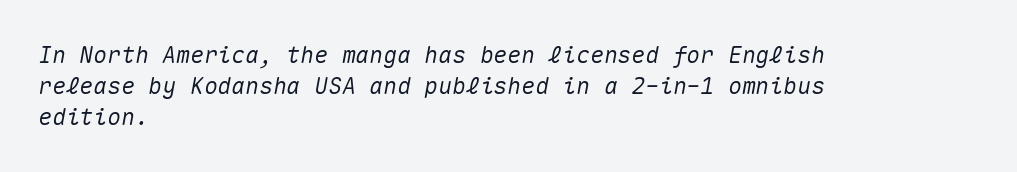
{"italic": "yes", "lean": "right", "slant_degrees": 10, "underline": "no", "align": "left", "line_spacing": "normal", "line_spacing_ratio": 1.35, "letter_spacing": "normal", "letter_spacing_em": 0.0, "glyph_px": 23}
